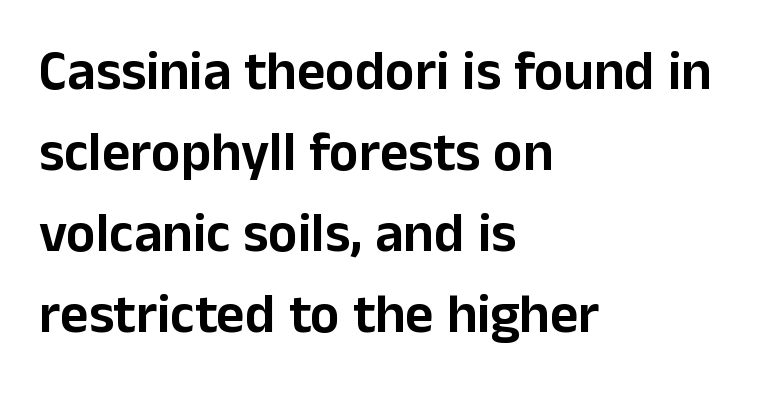
The image shows 55 px sans-serif type, upright; set left-aligned, normal line spacing (1.47x), normal letter spacing, not underlined; low stroke contrast and a medium x-height.
